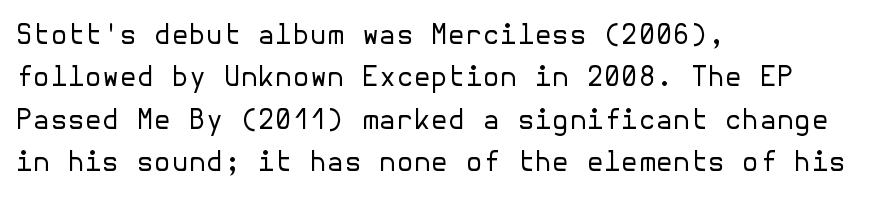
Think standard paragraph weight, or any step lighter than that. The space between consecutive lines is moderate. Plain, unruled lines of type. Each letter's strokes conclude bluntly, with no projecting serifs. Every stem runs plumb, perpendicular to the baseline. Short and long lines alike share a common starting point at left.
